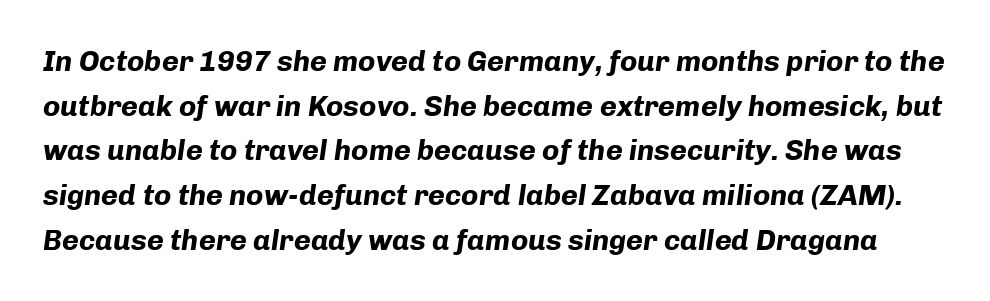
The font's italic variant was chosen for this text. Glyph-to-glyph distance matches everyday printed text. Rule under the text: the space is simply empty. This sample has the flowing, uneven cadence of proportional lettering. Compared with an ordinary text face, these strokes are far heavier — a full bold.
